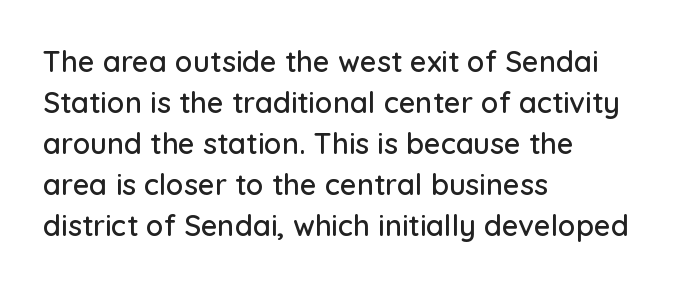
Q: Is the text italic (slanted)? A: No, it is upright.
Q: Is the typeface a serif or a sans-serif typeface? A: Sans-serif.
Q: Is the text underlined? A: No.
Q: How is the paragraph aligned? A: Left-aligned.
Q: Is the spacing between letters normal or unusually wide? A: Normal.
Q: Is the spacing between lines tight, normal or loose? A: Normal.
Q: Width (condensed, normal, or wide)? A: Normal.
Q: Stroke contrast? A: Low.
Q: x-height? A: Medium.
Q: Monospaced? A: No.
